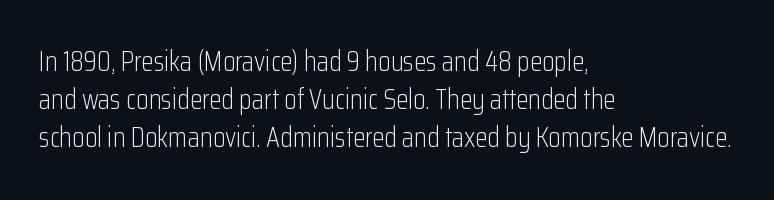
{"serif": "no", "italic": "no", "bold": "no", "weight": "light", "width": "condensed", "stroke_contrast": "low", "x_height": "medium", "monospaced": "no", "underline": "no", "align": "left", "line_spacing": "normal", "line_spacing_ratio": 1.36, "letter_spacing": "normal", "letter_spacing_em": 0.0, "glyph_px": 28}
